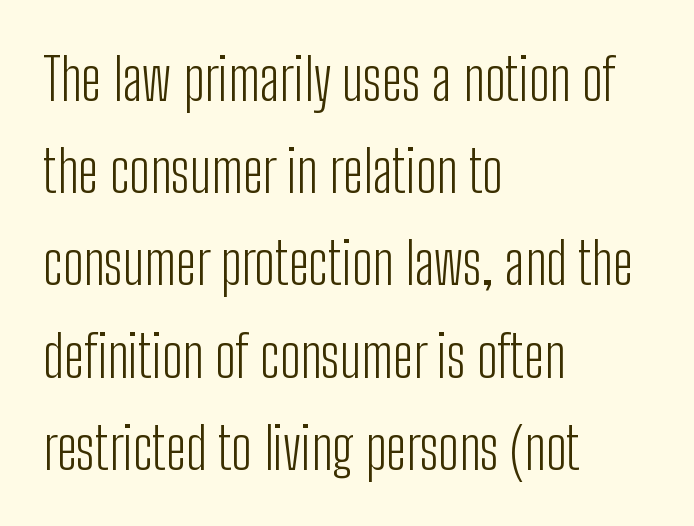
{"serif": "no", "italic": "no", "bold": "no", "weight": "light", "width": "condensed", "stroke_contrast": "low", "x_height": "medium", "monospaced": "no", "underline": "no", "align": "left", "line_spacing": "normal", "line_spacing_ratio": 1.59, "letter_spacing": "normal", "letter_spacing_em": 0.0, "glyph_px": 58}
